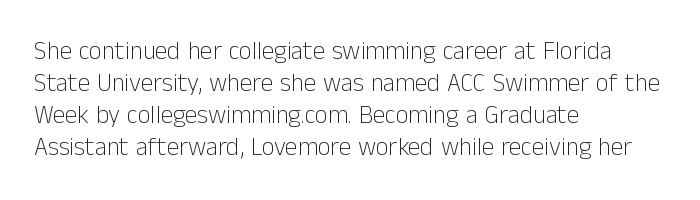
{"italic": "no", "bold": "no", "underline": "no", "align": "left", "line_spacing": "normal", "line_spacing_ratio": 1.28, "letter_spacing": "normal", "letter_spacing_em": 0.0, "glyph_px": 25}
